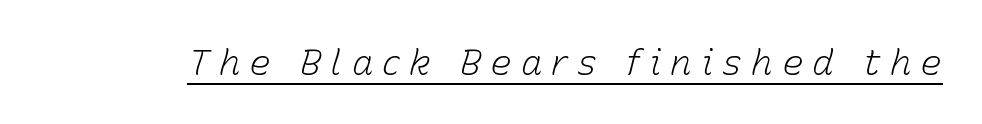
The image shows 36 px light type, italic (leaning right); set unusually wide letter spacing (+0.25 em), underlined; low stroke contrast and a medium x-height.
